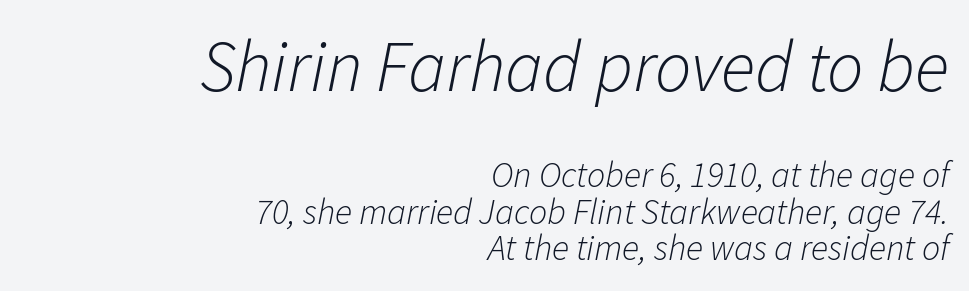
Q: Is the text bold? A: No.
Q: Is the text italic (slanted)? A: Yes, it leans right by about 11 degrees.
Q: Is the text underlined? A: No.
Q: How is the paragraph aligned? A: Right-aligned.
Q: Is the spacing between letters normal or unusually wide? A: Normal.
Q: Is the spacing between lines tight, normal or loose? A: Tight.
Q: Which block of text is set in a larger size, the first (top) or the second (bottom)? A: The first (top) one.
Q: Width (condensed, normal, or wide)? A: Normal.
Q: Stroke contrast? A: Low.
Q: x-height? A: Medium.
Q: Monospaced? A: No.
